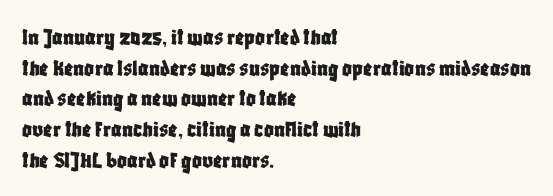
{"italic": "no", "underline": "no", "align": "left", "line_spacing": "normal", "line_spacing_ratio": 1.28, "letter_spacing": "normal", "letter_spacing_em": 0.0, "glyph_px": 24}
